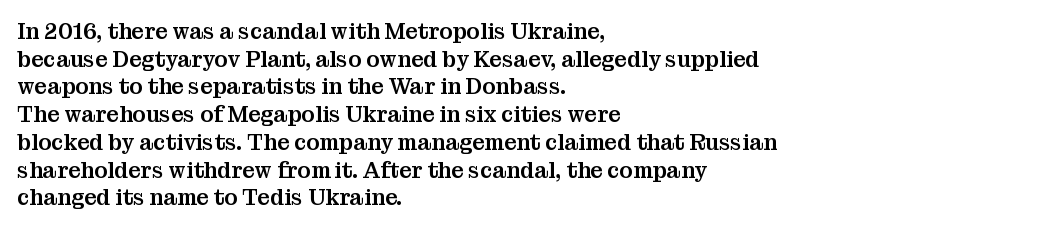
Q: Is the text italic (slanted)? A: No, it is upright.
Q: Is the text underlined? A: No.
Q: How is the paragraph aligned? A: Left-aligned.
Q: Is the spacing between letters normal or unusually wide? A: Normal.
Q: Is the spacing between lines tight, normal or loose? A: Normal.
